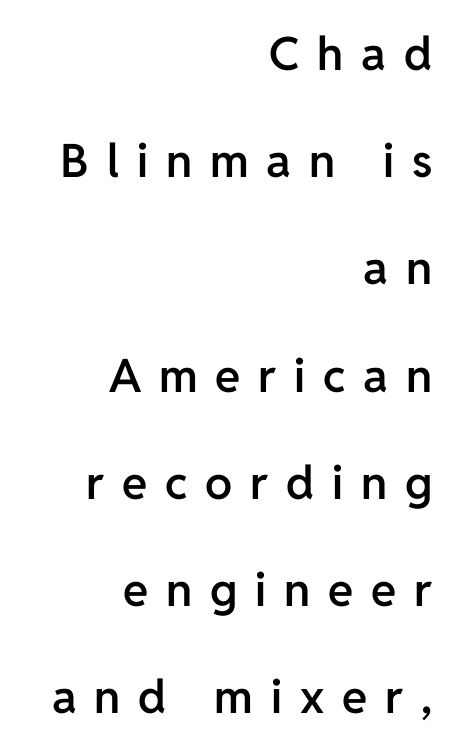
One glance says open: line gaps are wider than usual. Italic: no, the glyphs are upright roman. Its strokes are somewhat broadened, the hallmark of semibold type. Horizontally, the lines are justified to the trailing edge only.
